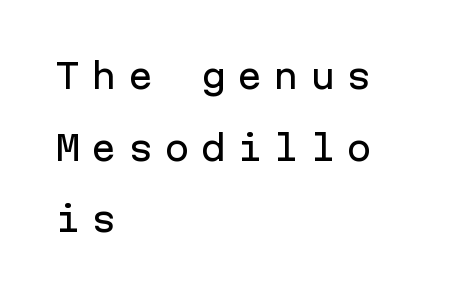
The image shows 34 px sans-serif type, upright, monospaced; set left-aligned, loose line spacing (2.11x), unusually wide letter spacing (+0.32 em), not underlined; low stroke contrast and a medium x-height.
